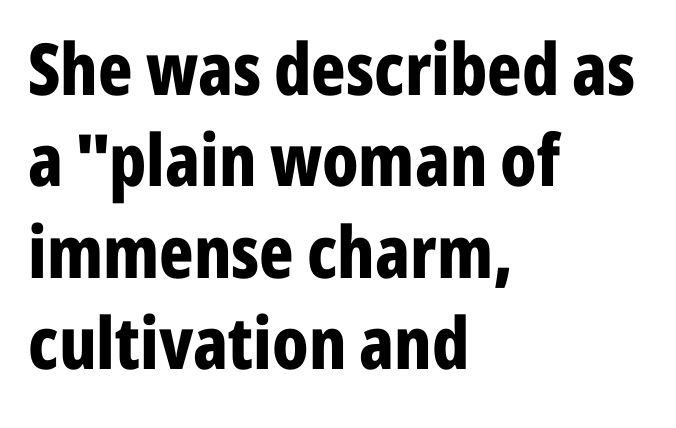
The image shows 72 px bold, condensed sans-serif type, upright; set left-aligned, normal line spacing (1.27x), normal letter spacing, not underlined; low stroke contrast and a medium x-height.
